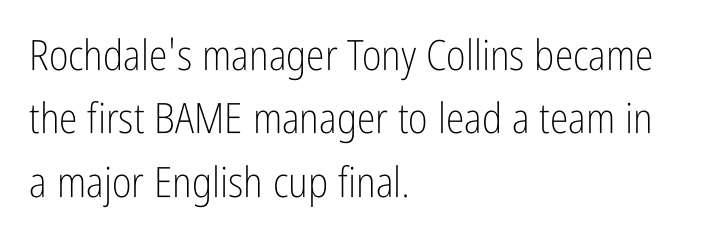
The image shows 42 px light, condensed sans-serif type, upright; set left-aligned, normal line spacing (1.51x), normal letter spacing, not underlined; low stroke contrast and a medium x-height.
